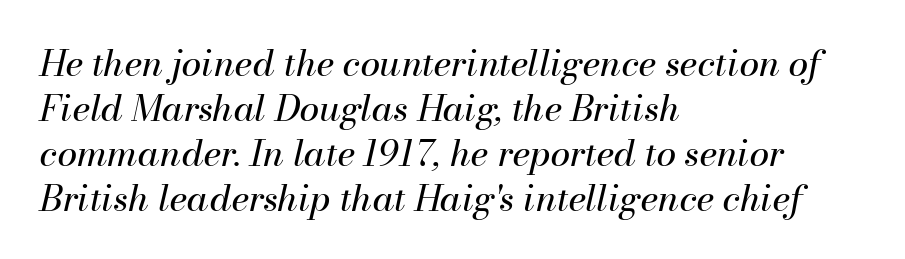
Does the leading feel generous? No, just average. Designer's note — italics engaged. The passage shown is not bold in any degree. Students, note that the glyphs here touch the page at normal intervals. Alignment: flush left.
